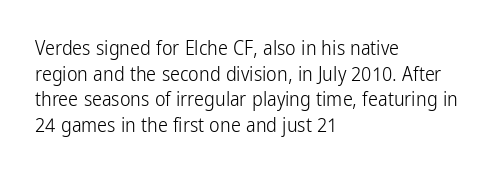
Q: Is the text bold? A: No.
Q: Is the text italic (slanted)? A: No, it is upright.
Q: Is the text underlined? A: No.
Q: How is the paragraph aligned? A: Left-aligned.
Q: Is the spacing between letters normal or unusually wide? A: Normal.
Q: Is the spacing between lines tight, normal or loose? A: Normal.
